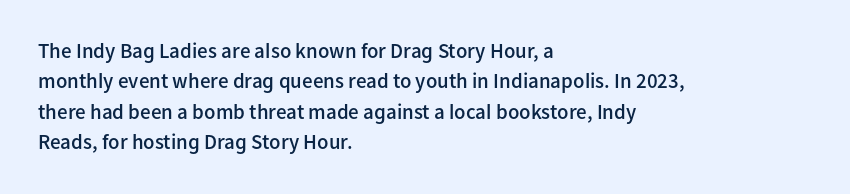
Q: Is the text bold? A: Semi-bold.
Q: Is the text italic (slanted)? A: No, it is upright.
Q: Is the text underlined? A: No.
Q: How is the paragraph aligned? A: Left-aligned.
Q: Is the spacing between letters normal or unusually wide? A: Normal.
Q: Is the spacing between lines tight, normal or loose? A: Normal.
